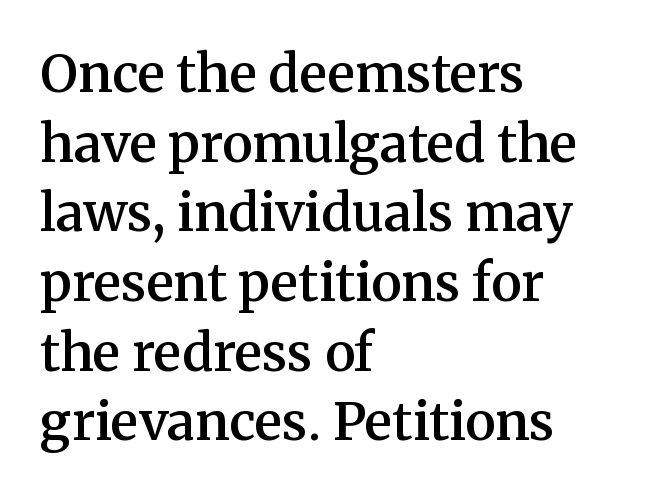
Q: Is the text bold? A: Semi-bold.
Q: Is the text italic (slanted)? A: No, it is upright.
Q: Is the typeface a serif or a sans-serif typeface? A: Serif.
Q: Is the text underlined? A: No.
Q: How is the paragraph aligned? A: Left-aligned.
Q: Is the spacing between letters normal or unusually wide? A: Normal.
Q: Is the spacing between lines tight, normal or loose? A: Normal.
Q: Width (condensed, normal, or wide)? A: Normal.
Q: Stroke contrast? A: Medium.
Q: x-height? A: Medium.
Q: Monospaced? A: No.
